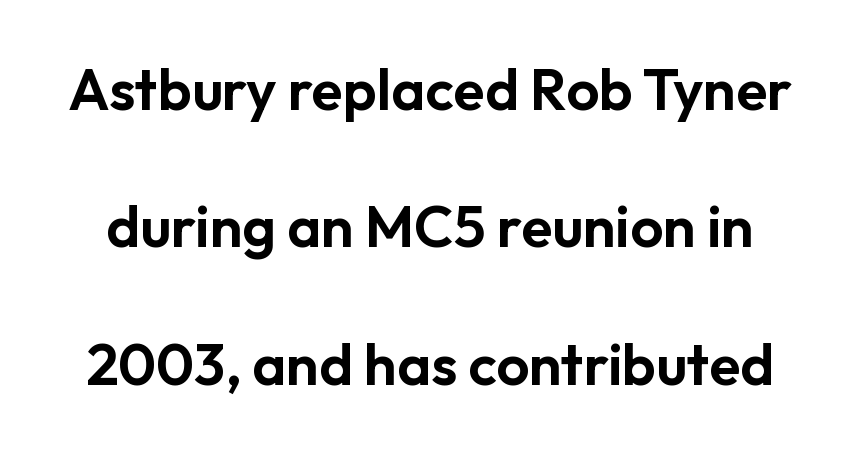
Q: Is the text italic (slanted)? A: No, it is upright.
Q: Is the typeface a serif or a sans-serif typeface? A: Sans-serif.
Q: Is the text underlined? A: No.
Q: Is the spacing between letters normal or unusually wide? A: Normal.
Q: Is the spacing between lines tight, normal or loose? A: Loose.
Q: Width (condensed, normal, or wide)? A: Normal.
Q: Stroke contrast? A: Low.
Q: x-height? A: Medium.
Q: Monospaced? A: No.
